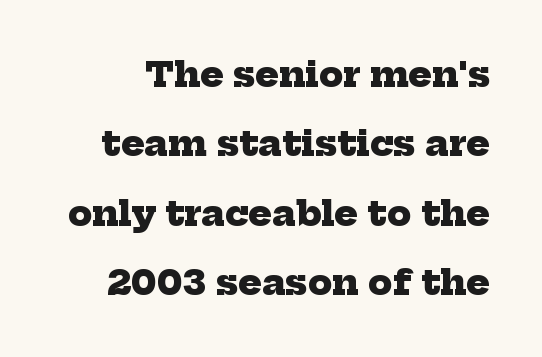
How heavy is the stroke? Heavy — this is a bold. The leading is generous, giving the passage an open texture. Observe the ordinary spacing: letters are neighbours, not strangers. Honestly, there is no underline to notice here at all. This sample uses a serif face. Note the varied advance widths — an 'i' is clearly narrower than an 'm'.
